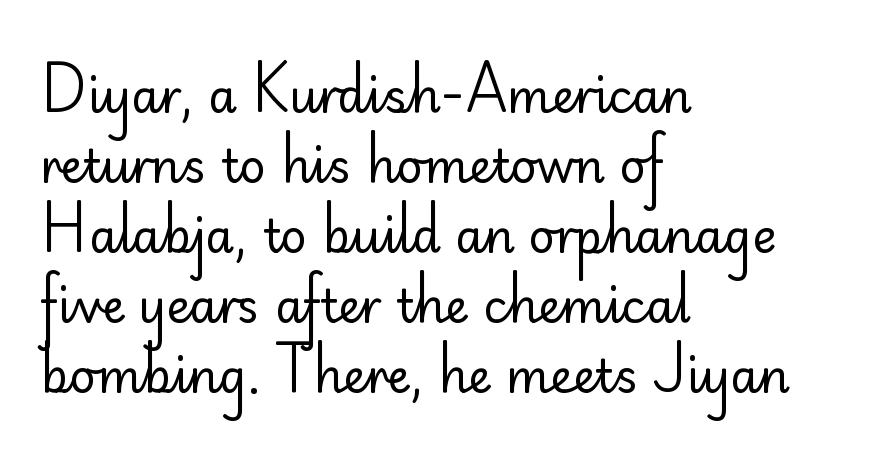
Q: Is the text bold? A: No.
Q: Is the text italic (slanted)? A: No, it is upright.
Q: Is the typeface a serif or a sans-serif typeface? A: Sans-serif.
Q: Is the text underlined? A: No.
Q: How is the paragraph aligned? A: Left-aligned.
Q: Is the spacing between letters normal or unusually wide? A: Normal.
Q: Is the spacing between lines tight, normal or loose? A: Normal.
Q: Width (condensed, normal, or wide)? A: Normal.
Q: Stroke contrast? A: Low.
Q: x-height? A: Small.
Q: Monospaced? A: No.
